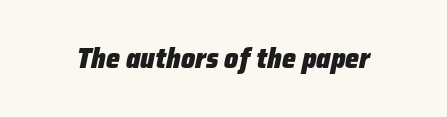
Q: Is the text bold? A: Yes.
Q: Is the text italic (slanted)? A: Yes, it leans right by about 12 degrees.
Q: Is the text underlined? A: No.
Q: Is the spacing between letters normal or unusually wide? A: Normal.
Q: Width (condensed, normal, or wide)? A: Normal.
Q: Stroke contrast? A: Low.
Q: x-height? A: Medium.
Q: Monospaced? A: No.
